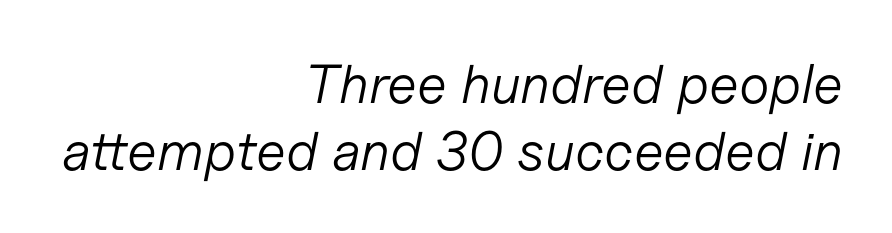
The image shows 55 px light type, italic (leaning right); set right-aligned, line spacing 1.22x, normal letter spacing, not underlined; low stroke contrast and a medium x-height.
